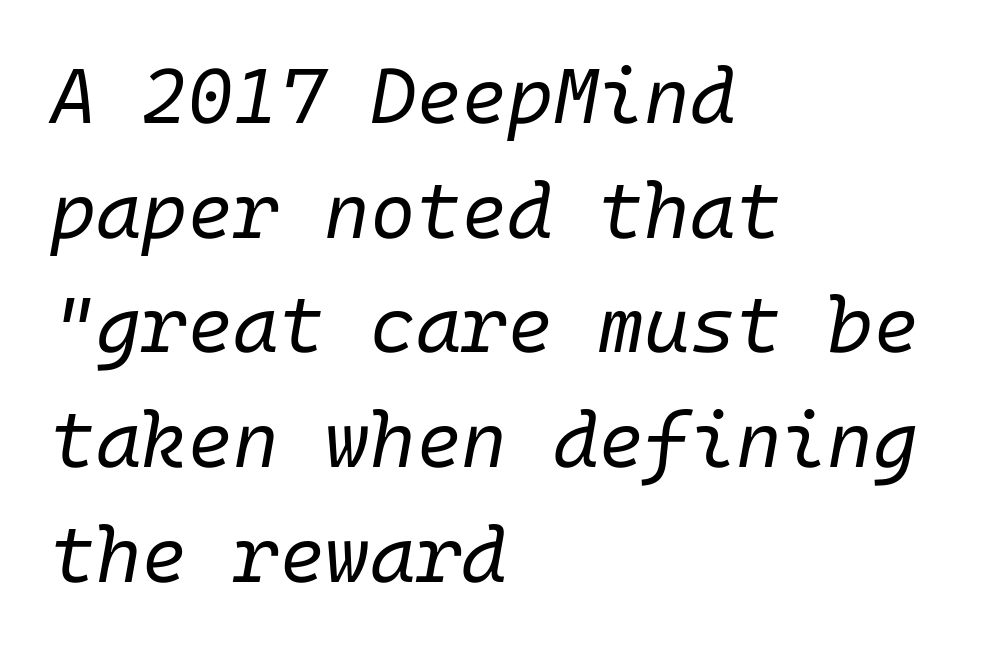
Q: Is the text bold? A: No.
Q: Is the text italic (slanted)? A: Yes, it leans right by about 10 degrees.
Q: Is the text underlined? A: No.
Q: How is the paragraph aligned? A: Left-aligned.
Q: Is the spacing between letters normal or unusually wide? A: Normal.
Q: Is the spacing between lines tight, normal or loose? A: Normal.
Q: Width (condensed, normal, or wide)? A: Normal.
Q: Stroke contrast? A: Low.
Q: x-height? A: Medium.
